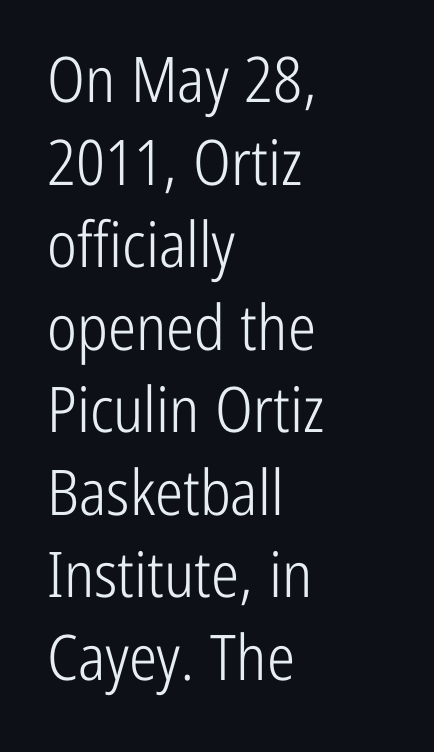
The image shows 63 px light, condensed sans-serif type, upright; set left-aligned, normal line spacing (1.31x), normal letter spacing, not underlined; low stroke contrast and a medium x-height.
